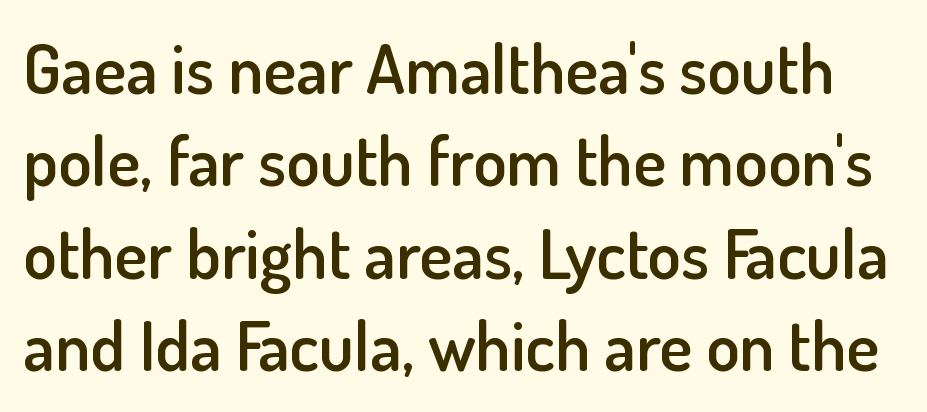
On the weight axis this lands at semibold, roughly 600. The space beneath each line is pristine and unruled. Rows of type keep a routine distance in the vertical direction. Are there feet on the stems? There aren't — it's a sans. No extra tracking has been applied to these lines. In terms of posture, this sample is upright.
